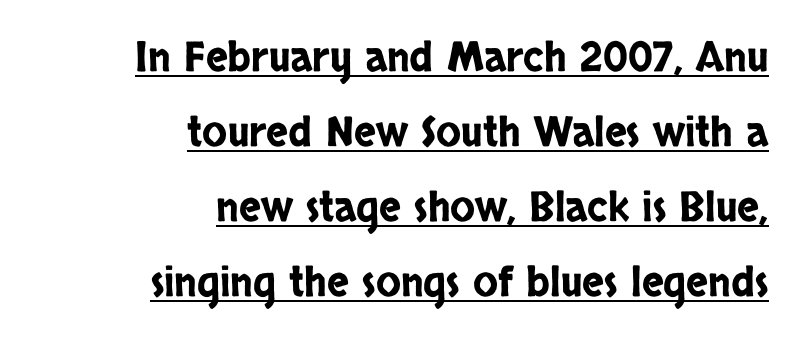
This sample uses an upright cut, with every glyph sitting square on the baseline. Looks like regular typesetting: each glyph gets only the width it needs. The type is set solid horizontally, with unmodified tracking. Descenders here cross a horizontal rule under the line. The type family on display is of the sans-serif kind. The lines are quadded right.
